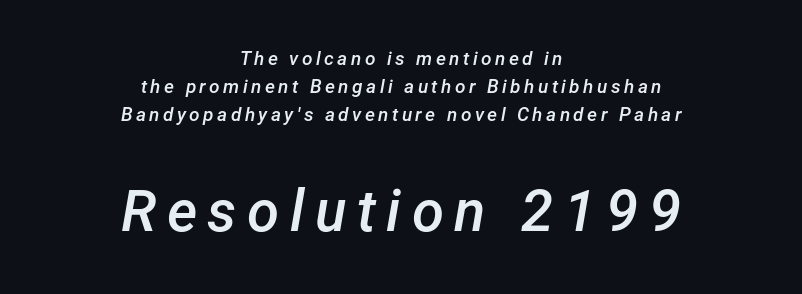
The image shows 58 px semibold type, italic (leaning right); set centered, normal line spacing (1.47x), not underlined; the second (bottom) block is 3.05x larger; low stroke contrast and a medium x-height.
